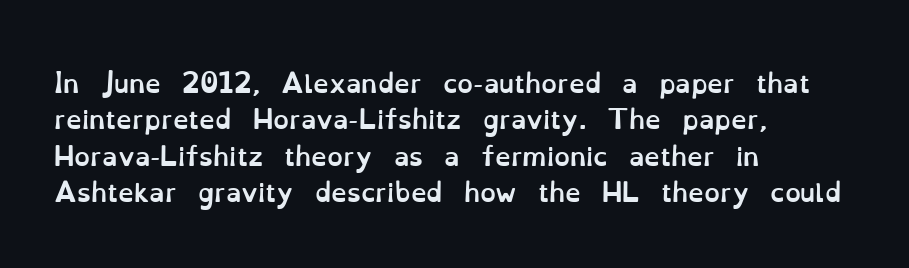
The letters are bold, with thick, heavy strokes. If you measured baseline to baseline, you'd find a middling distance. Posture: straight, roman, zero tilt. No word sits above an underline.
